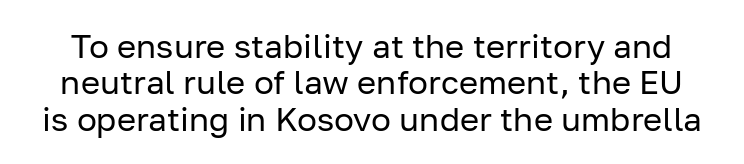
Honestly, there is no underline to notice here at all. You could not count columns in this text — the font is proportionally spaced. A quiet, ordinary-to-light weight characterises the typeface. You can tell it's not italic because the verticals are truly vertical. If you measured baseline to baseline, you'd find a short distance. The horizontal fit of the characters is conventional and even.
